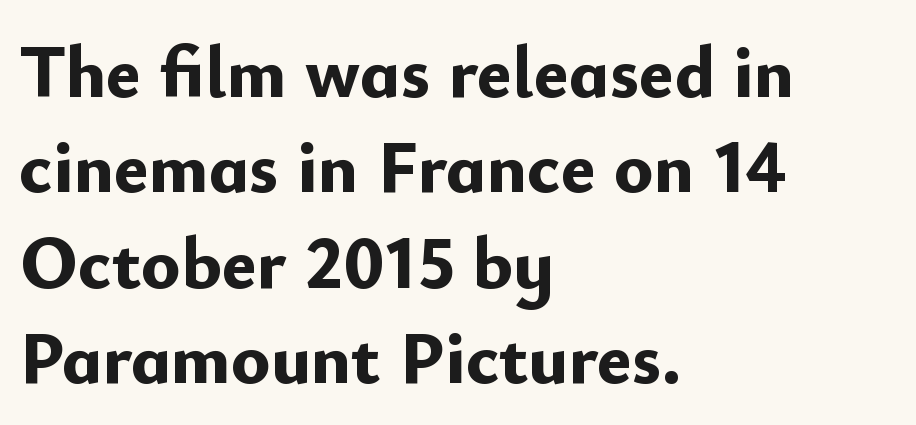
The strip under each line holds only bare page. Is there much room between lines? A standard amount, neither cramped nor airy. The letters stand upright; this is a roman face. Compared with an ordinary text face, these strokes are far heavier — a full bold.
